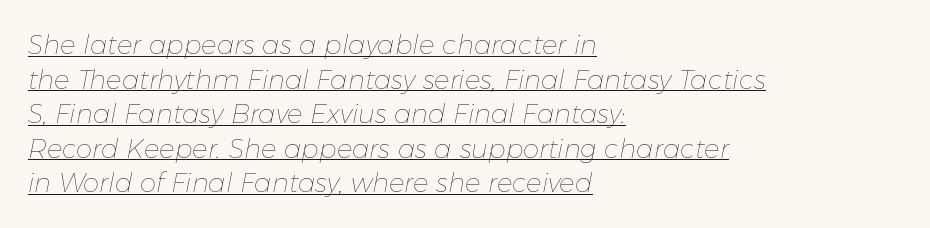
Compared with undecorated copy, this sample adds a rule below the words. Notice how descenders clear the ascenders below comfortably — that's standard leading. Each word holds together tightly as a unit, with standard inter-letter gaps. Style check: oblique.
